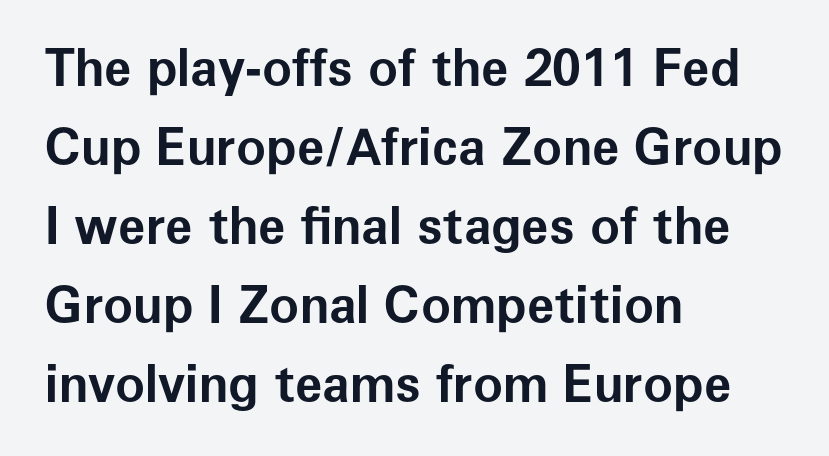
Strong, thick strokes mark this as bold type. This rendering uses left alignment, leaving the right contour irregular. Interline gaps are of average width in this sample. Glance below the letters and you will spot only blank space. The face used here is proportionally spaced, like ordinary book or web type. Standard letterfit; no display-style spreading of the glyphs.
